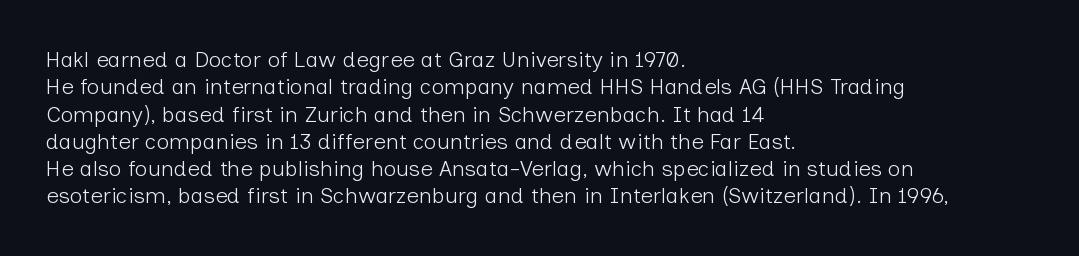
{"italic": "no", "bold": "no", "underline": "no", "align": "left", "line_spacing_ratio": 1.24, "letter_spacing": "normal", "letter_spacing_em": 0.0, "glyph_px": 22}
